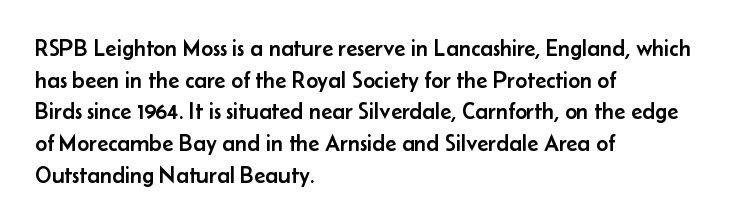
{"italic": "no", "underline": "no", "align": "left", "line_spacing": "normal", "line_spacing_ratio": 1.38, "letter_spacing": "normal", "letter_spacing_em": 0.0, "glyph_px": 23}
